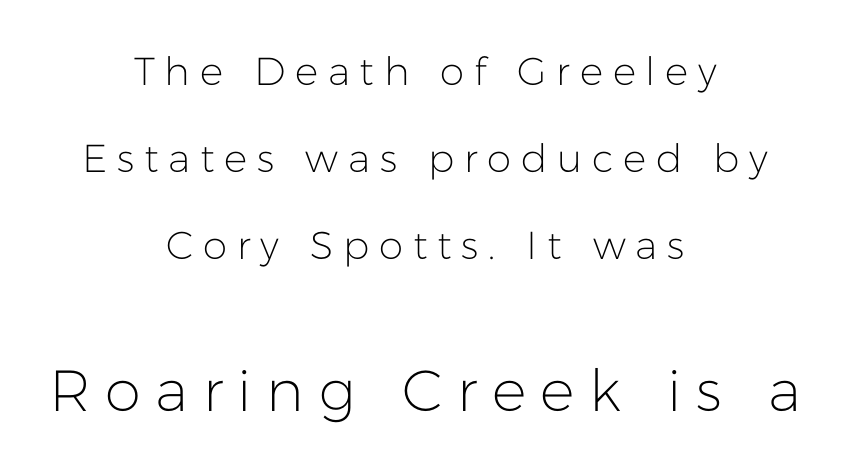
The image shows 58 px light sans-serif type, upright; set centered, loose line spacing (2.23x), unusually wide letter spacing (+0.25 em), not underlined; the second (bottom) block is 1.49x larger; low stroke contrast and a medium x-height.
